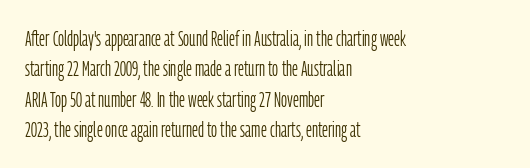
The image shows 21 px text type, upright; set left-aligned, normal line spacing (1.45x), normal letter spacing, not underlined.
